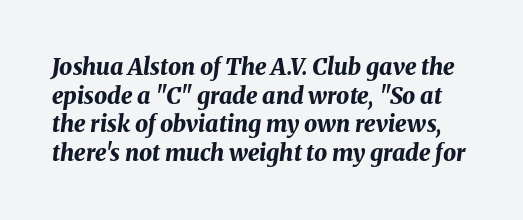
The image shows 23 px bold type, italic (leaning right); set line spacing 1.24x, normal letter spacing, not underlined.
